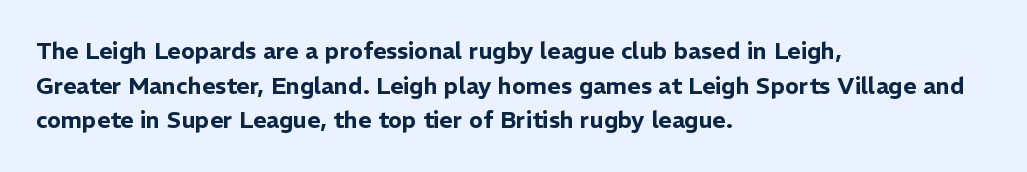
The image shows 23 px text type, upright; set left-aligned, normal line spacing (1.51x), normal letter spacing, not underlined.
